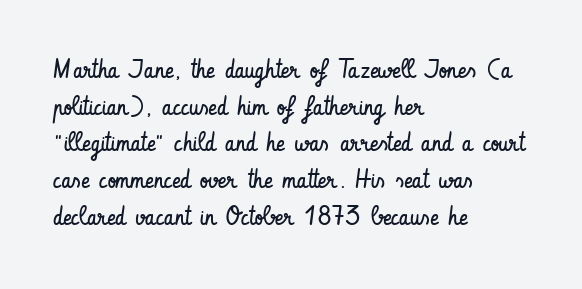
The image shows 26 px text type, upright; set left-aligned, normal line spacing (1.41x), normal letter spacing, not underlined.
